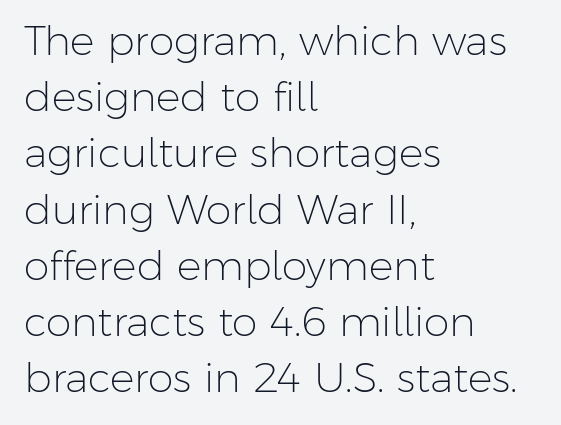
{"serif": "no", "italic": "no", "bold": "no", "weight": "light", "width": "normal", "stroke_contrast": "low", "x_height": "medium", "monospaced": "no", "underline": "no", "align": "left", "line_spacing": "normal", "line_spacing_ratio": 1.37, "letter_spacing": "normal", "letter_spacing_em": 0.0, "glyph_px": 41}
